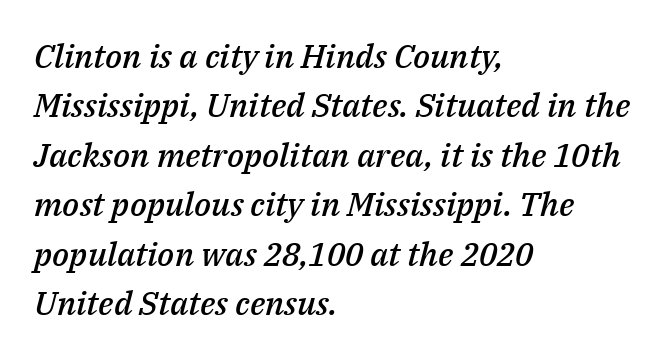
Q: Is the text bold? A: Semi-bold.
Q: Is the text italic (slanted)? A: Yes, it leans right by about 14 degrees.
Q: Is the text underlined? A: No.
Q: How is the paragraph aligned? A: Left-aligned.
Q: Is the spacing between letters normal or unusually wide? A: Normal.
Q: Is the spacing between lines tight, normal or loose? A: Normal.
Q: Width (condensed, normal, or wide)? A: Normal.
Q: Stroke contrast? A: Medium.
Q: x-height? A: Medium.
Q: Monospaced? A: No.
